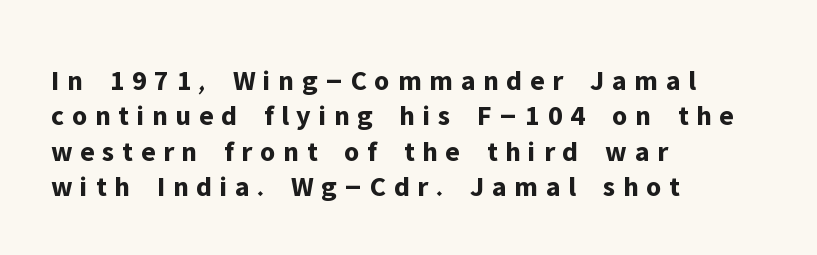
In CSS terms this would be text-align: left. Honestly, there is no underline to notice here at all. The face used here is rendered with a markedly widened letterfit. Is this a fixed-width face? No — the glyphs have proportional, varying widths.
